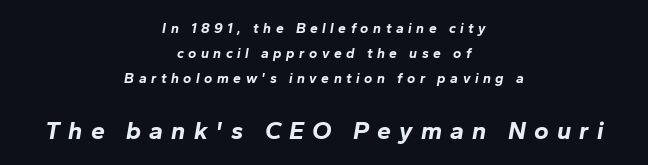
{"italic": "yes", "lean": "right", "slant_degrees": 10, "bold": "yes", "underline": "no", "align": "center", "line_spacing_ratio": 1.8, "letter_spacing": "wide", "letter_spacing_em": 0.32, "larger_block": "second", "size_ratio": 1.79, "glyph_px": 25}
